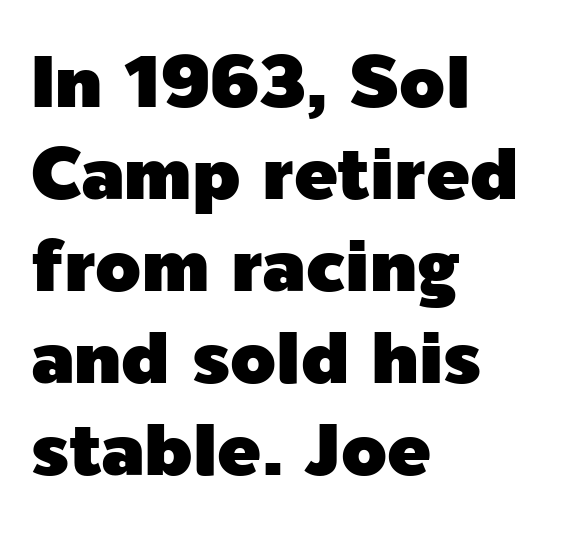
Q: Is the text italic (slanted)? A: No, it is upright.
Q: Is the typeface a serif or a sans-serif typeface? A: Sans-serif.
Q: Is the text underlined? A: No.
Q: How is the paragraph aligned? A: Left-aligned.
Q: Is the spacing between letters normal or unusually wide? A: Normal.
Q: Is the spacing between lines tight, normal or loose? A: Normal.
Q: Width (condensed, normal, or wide)? A: Normal.
Q: x-height? A: Medium.
Q: Monospaced? A: No.
